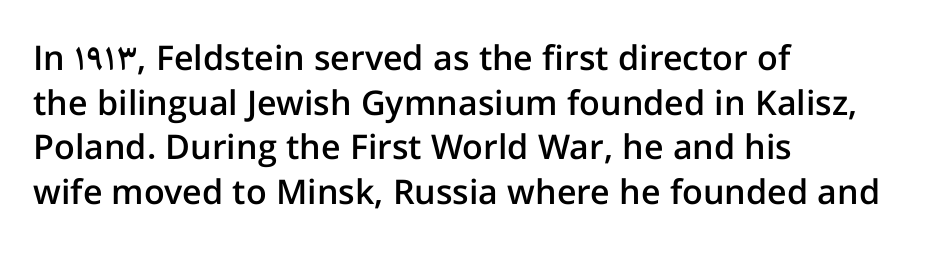
Q: Is the text bold? A: Semi-bold.
Q: Is the text italic (slanted)? A: No, it is upright.
Q: Is the typeface a serif or a sans-serif typeface? A: Sans-serif.
Q: Is the text underlined? A: No.
Q: How is the paragraph aligned? A: Left-aligned.
Q: Is the spacing between letters normal or unusually wide? A: Normal.
Q: Is the spacing between lines tight, normal or loose? A: Normal.
Q: Width (condensed, normal, or wide)? A: Normal.
Q: Stroke contrast? A: Low.
Q: x-height? A: Medium.
Q: Monospaced? A: No.
